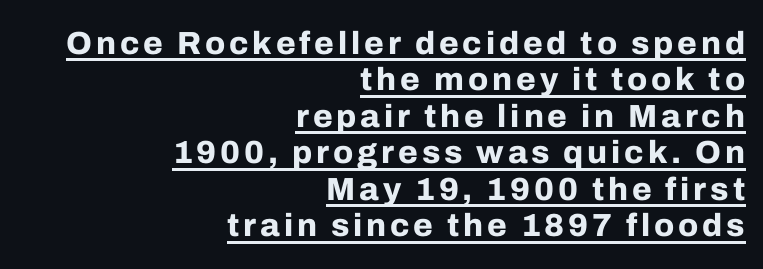
Is this a sans? Yes — the strokes have no serifs. Leftover space on each line is placed entirely before the opening word. The passage shown is underscored from start to finish. The specimen reads as upright at a glance. One glance says dense: line gaps are narrower than usual. Each letter keeps its own natural width here, so spacing adapts to shape.
